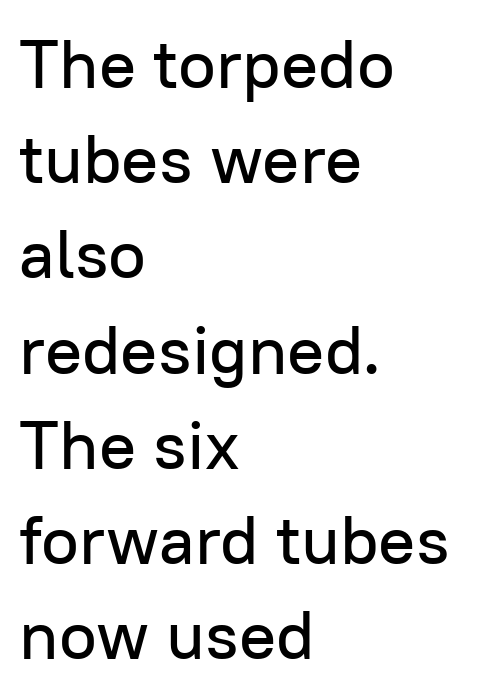
Q: Is the text italic (slanted)? A: No, it is upright.
Q: Is the typeface a serif or a sans-serif typeface? A: Sans-serif.
Q: Is the text underlined? A: No.
Q: How is the paragraph aligned? A: Left-aligned.
Q: Is the spacing between letters normal or unusually wide? A: Normal.
Q: Is the spacing between lines tight, normal or loose? A: Normal.
Q: Width (condensed, normal, or wide)? A: Normal.
Q: Stroke contrast? A: Low.
Q: x-height? A: Medium.
Q: Monospaced? A: No.
